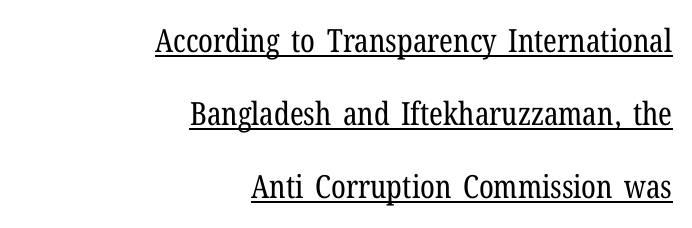
Q: Is the text bold? A: No.
Q: Is the text italic (slanted)? A: No, it is upright.
Q: Is the typeface a serif or a sans-serif typeface? A: Serif.
Q: Is the text underlined? A: Yes.
Q: How is the paragraph aligned? A: Right-aligned.
Q: Is the spacing between letters normal or unusually wide? A: Normal.
Q: Is the spacing between lines tight, normal or loose? A: Loose.
Q: Width (condensed, normal, or wide)? A: Condensed.
Q: Stroke contrast? A: Low.
Q: x-height? A: Medium.
Q: Monospaced? A: No.
